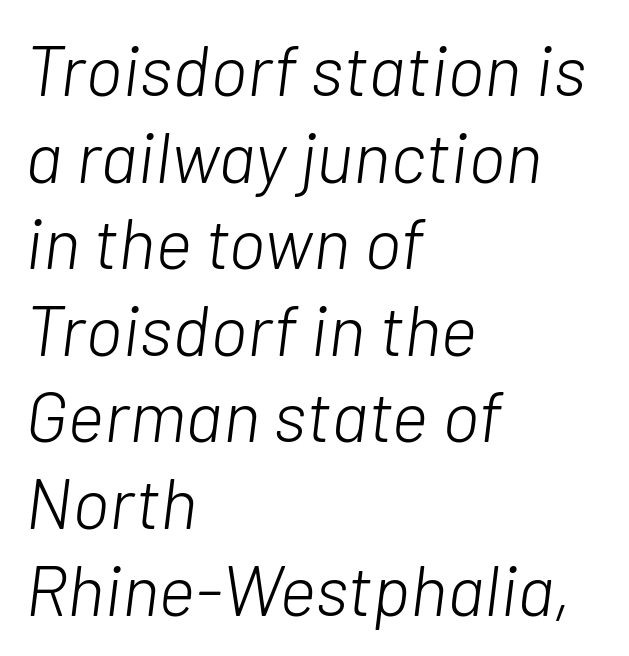
Q: Is the text bold? A: No.
Q: Is the text italic (slanted)? A: Yes, it leans right by about 7 degrees.
Q: Is the text underlined? A: No.
Q: How is the paragraph aligned? A: Left-aligned.
Q: Is the spacing between letters normal or unusually wide? A: Normal.
Q: Width (condensed, normal, or wide)? A: Normal.
Q: Stroke contrast? A: Low.
Q: x-height? A: Medium.
Q: Monospaced? A: No.
